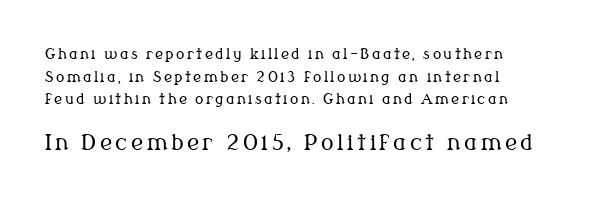
{"italic": "no", "bold": "no", "underline": "no", "line_spacing": "normal", "line_spacing_ratio": 1.62, "larger_block": "second", "size_ratio": 1.5, "glyph_px": 21}
